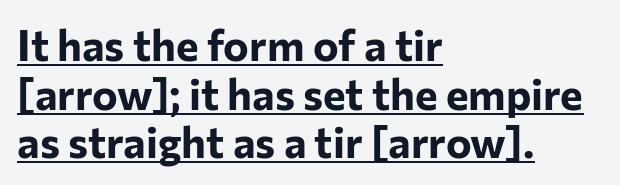
{"serif": "no", "italic": "no", "bold": "yes", "weight": "bold", "width": "normal", "stroke_contrast": "low", "x_height": "medium", "monospaced": "no", "underline": "yes", "align": "left", "line_spacing": "tight", "line_spacing_ratio": 1.13, "letter_spacing": "normal", "letter_spacing_em": 0.0, "glyph_px": 43}
